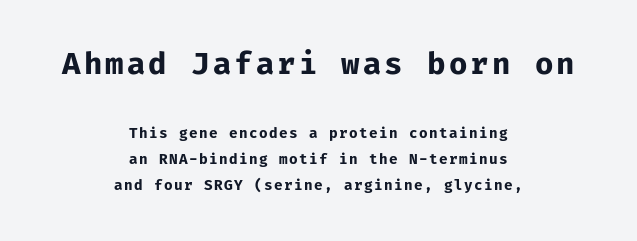
{"serif": "no", "italic": "no", "bold": "yes", "weight": "bold", "width": "normal", "stroke_contrast": "low", "x_height": "medium", "monospaced": "yes", "underline": "no", "align": "center", "line_spacing_ratio": 1.84, "larger_block": "first", "size_ratio": 2.14, "glyph_px": 30}
